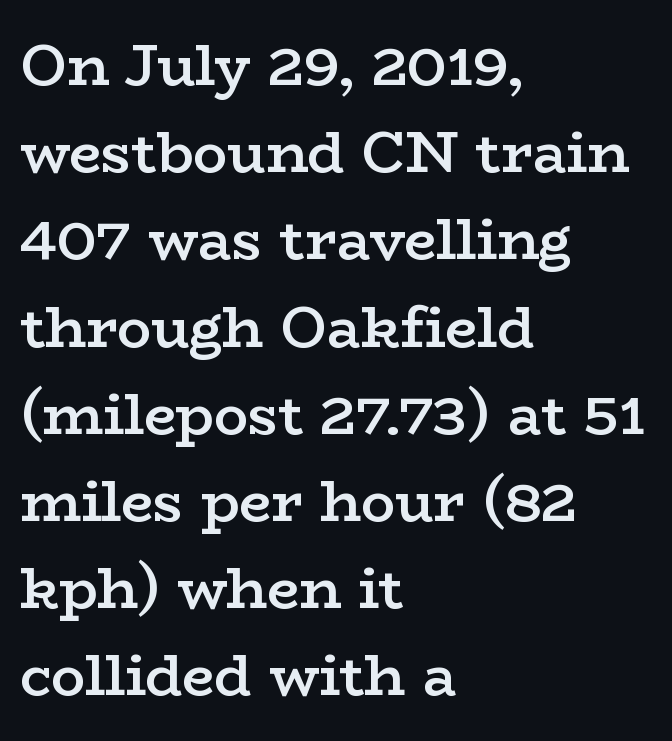
The image shows 57 px semibold, wide serif type, upright; set left-aligned, normal line spacing (1.53x), normal letter spacing, not underlined; low stroke contrast and a medium x-height.
